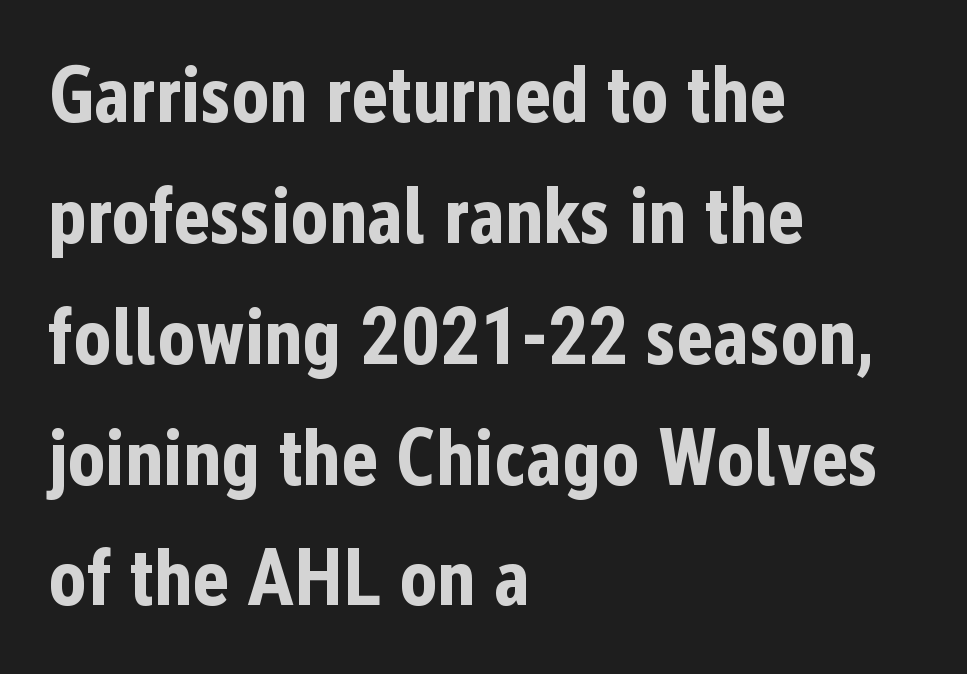
{"serif": "no", "italic": "no", "bold": "yes", "weight": "bold", "width": "condensed", "stroke_contrast": "low", "x_height": "medium", "monospaced": "no", "underline": "no", "align": "left", "line_spacing": "normal", "line_spacing_ratio": 1.53, "letter_spacing": "normal", "letter_spacing_em": 0.0, "glyph_px": 79}
